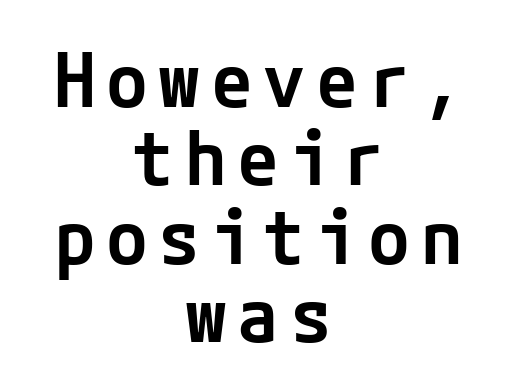
Q: Is the text bold? A: Semi-bold.
Q: Is the text italic (slanted)? A: No, it is upright.
Q: Is the typeface a serif or a sans-serif typeface? A: Sans-serif.
Q: Is the text underlined? A: No.
Q: How is the paragraph aligned? A: Centered.
Q: Is the spacing between lines tight, normal or loose? A: Tight.
Q: Width (condensed, normal, or wide)? A: Normal.
Q: Stroke contrast? A: Low.
Q: x-height? A: Medium.
